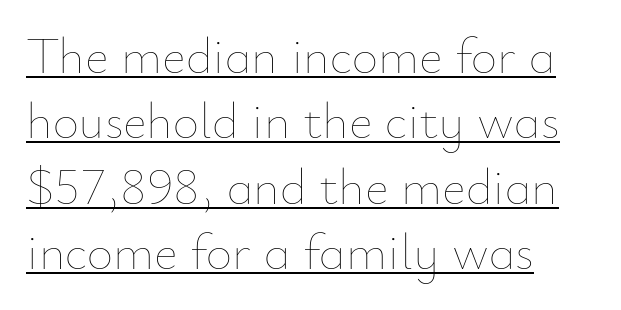
Q: Is the text bold? A: No.
Q: Is the text italic (slanted)? A: No, it is upright.
Q: Is the text underlined? A: Yes.
Q: How is the paragraph aligned? A: Left-aligned.
Q: Is the spacing between letters normal or unusually wide? A: Normal.
Q: Is the spacing between lines tight, normal or loose? A: Normal.
Q: Width (condensed, normal, or wide)? A: Normal.
Q: Stroke contrast? A: Low.
Q: x-height? A: Small.
Q: Monospaced? A: No.
